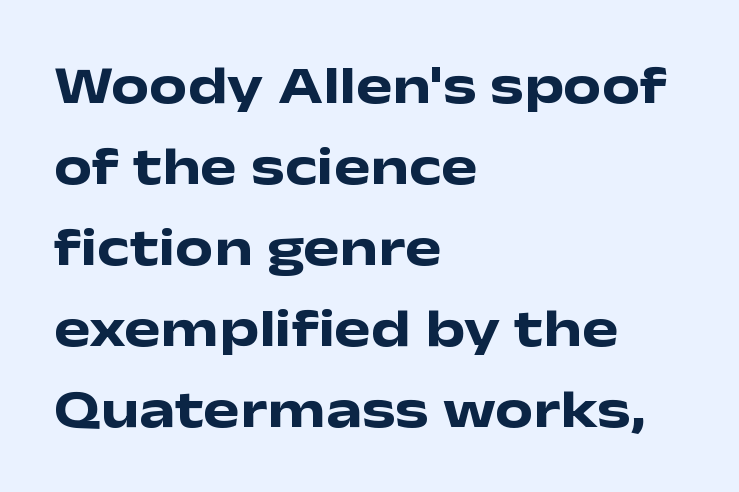
{"serif": "no", "italic": "no", "bold": "yes", "weight": "heavy", "width": "wide", "stroke_contrast": "low", "x_height": "medium", "monospaced": "no", "underline": "no", "align": "left", "line_spacing": "normal", "line_spacing_ratio": 1.5, "letter_spacing": "normal", "letter_spacing_em": 0.0, "glyph_px": 54}
